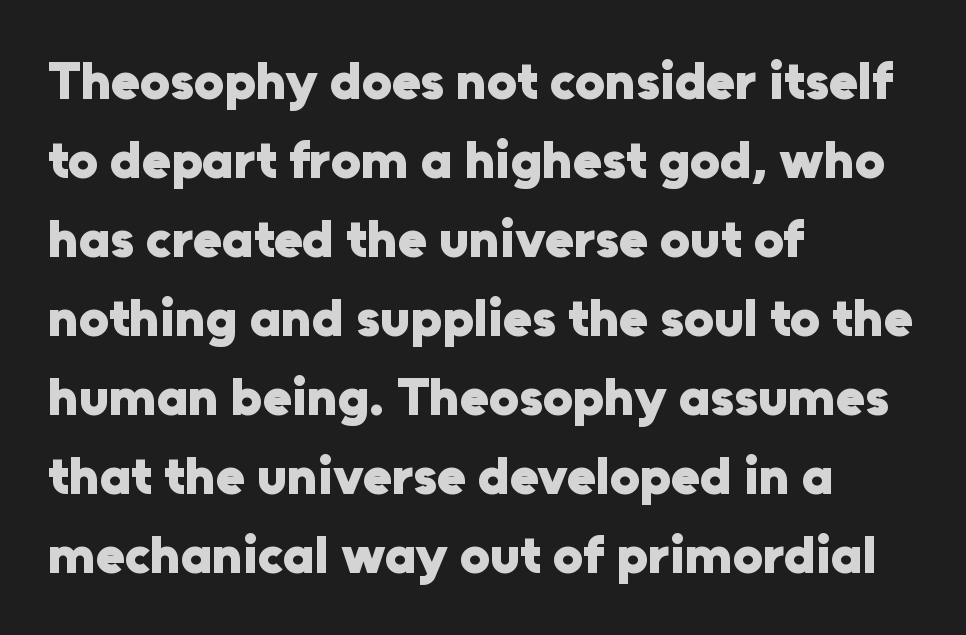
{"serif": "no", "italic": "no", "bold": "yes", "weight": "heavy", "width": "normal", "stroke_contrast": "low", "x_height": "medium", "monospaced": "no", "underline": "no", "align": "left", "line_spacing": "normal", "line_spacing_ratio": 1.49, "letter_spacing": "normal", "letter_spacing_em": 0.0, "glyph_px": 53}
